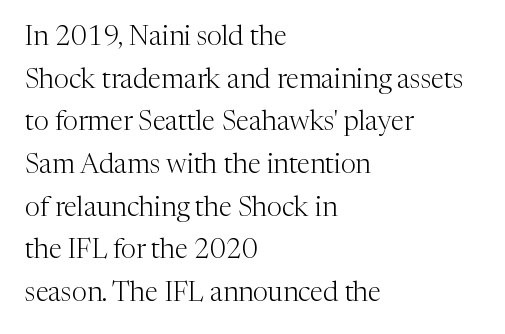
The image shows 27 px text type, upright; set left-aligned, normal line spacing (1.58x), normal letter spacing, not underlined.
